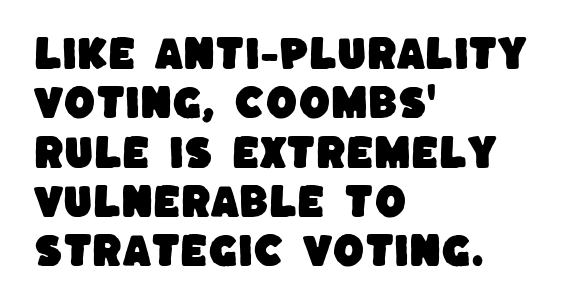
Think of a printed novel: that variable character pitch is what you see here. This sample keeps an unexceptional amount of space between lines. This rendering employs a face without finishing strokes, i.e., a sans-serif. Glance below the letters and you will spot only blank space.
